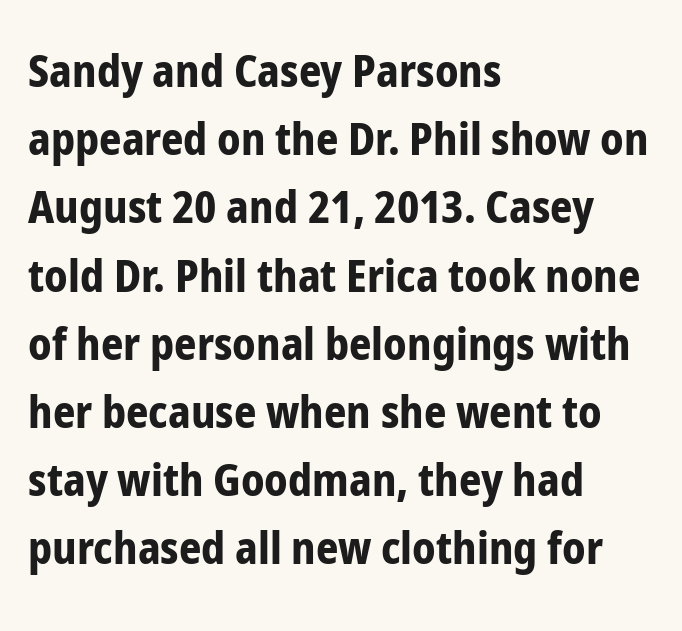
Q: Is the text bold? A: Yes.
Q: Is the text italic (slanted)? A: No, it is upright.
Q: Is the typeface a serif or a sans-serif typeface? A: Sans-serif.
Q: Is the text underlined? A: No.
Q: How is the paragraph aligned? A: Left-aligned.
Q: Is the spacing between letters normal or unusually wide? A: Normal.
Q: Is the spacing between lines tight, normal or loose? A: Normal.
Q: Width (condensed, normal, or wide)? A: Condensed.
Q: Stroke contrast? A: Low.
Q: x-height? A: Medium.
Q: Monospaced? A: No.
